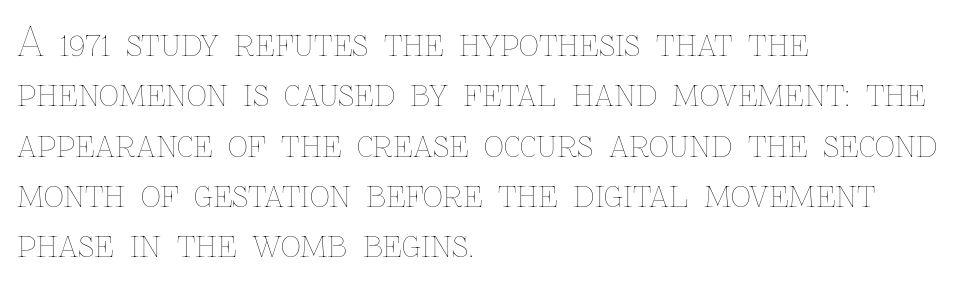
The image shows 39 px thin type, upright; set left-aligned, normal line spacing (1.29x), normal letter spacing, not underlined; low stroke contrast and a medium x-height.
